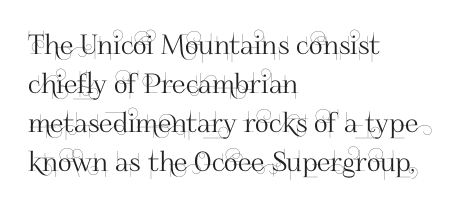
{"italic": "no", "underline": "no", "align": "left", "line_spacing": "normal", "line_spacing_ratio": 1.45, "letter_spacing": "normal", "letter_spacing_em": 0.0, "glyph_px": 27}
